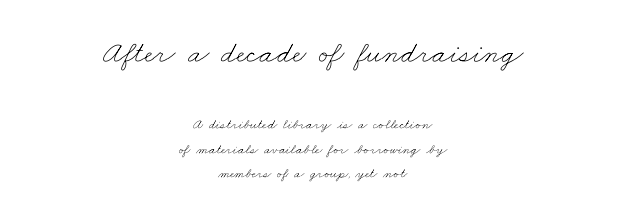
The image shows 31 px thin, wide type; set centered, line spacing 1.73x, normal letter spacing, not underlined; the first (top) block is 2.21x larger; low stroke contrast and a small x-height.
